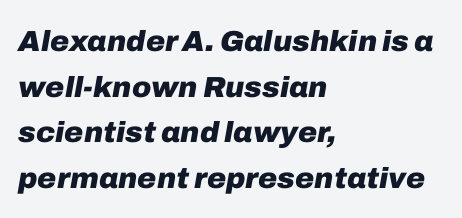
Where is the straight margin? On the left. Compared with ordinary roman type, these characters are visibly tilted. A typesetter would call this zero additional tracking. Emphasis by weight is at full strength: bold.
